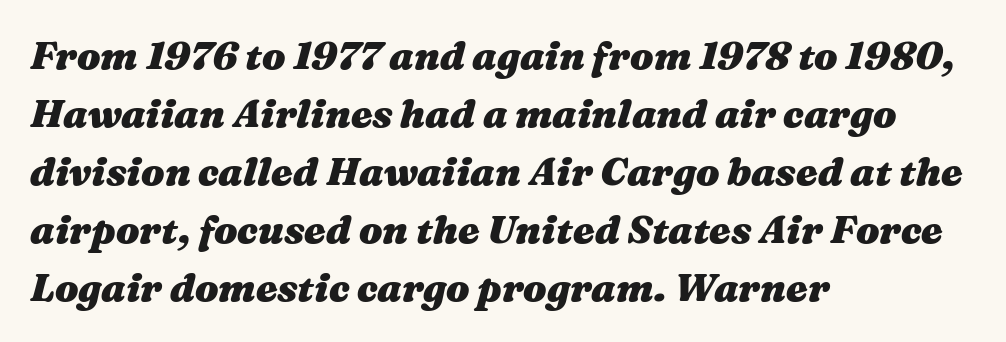
{"italic": "yes", "lean": "right", "slant_degrees": 16, "bold": "yes", "weight": "heavy", "width": "wide", "stroke_contrast": "medium", "x_height": "medium", "monospaced": "no", "underline": "no", "align": "left", "line_spacing": "normal", "line_spacing_ratio": 1.49, "letter_spacing": "normal", "letter_spacing_em": 0.0, "glyph_px": 39}
